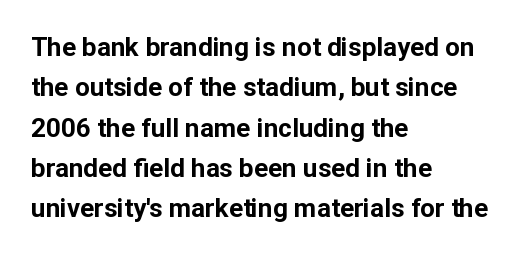
Q: Is the text bold? A: Yes.
Q: Is the text italic (slanted)? A: No, it is upright.
Q: Is the text underlined? A: No.
Q: How is the paragraph aligned? A: Left-aligned.
Q: Is the spacing between letters normal or unusually wide? A: Normal.
Q: Is the spacing between lines tight, normal or loose? A: Normal.
